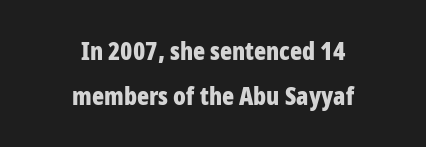
Q: Is the text bold? A: Yes.
Q: Is the text italic (slanted)? A: No, it is upright.
Q: Is the text underlined? A: No.
Q: How is the paragraph aligned? A: Centered.
Q: Is the spacing between letters normal or unusually wide? A: Normal.
